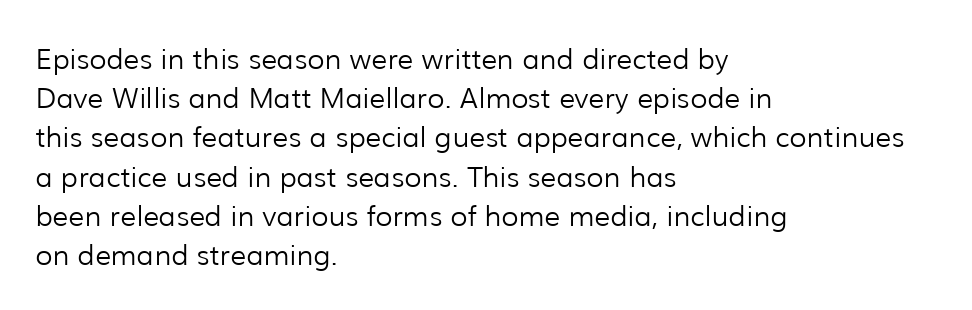
The image shows 28 px light sans-serif type, upright; set left-aligned, normal line spacing (1.4x), normal letter spacing, not underlined; low stroke contrast and a medium x-height.
